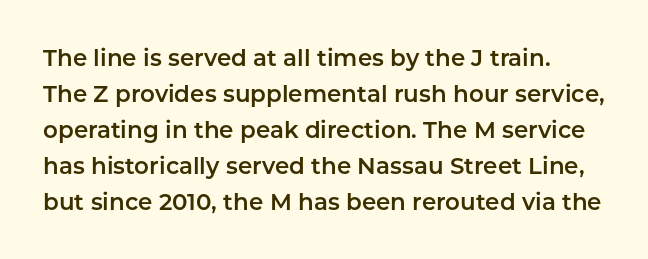
The image shows 23 px text type, upright; set normal line spacing (1.56x), normal letter spacing, not underlined.
